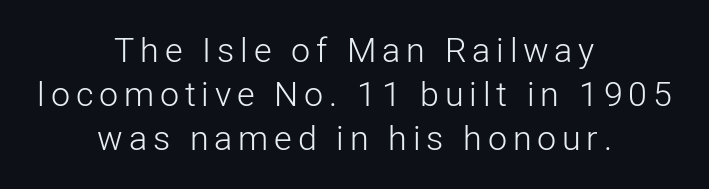
Q: Is the text bold? A: No.
Q: Is the text italic (slanted)? A: No, it is upright.
Q: Is the typeface a serif or a sans-serif typeface? A: Sans-serif.
Q: Is the text underlined? A: No.
Q: How is the paragraph aligned? A: Centered.
Q: Is the spacing between lines tight, normal or loose? A: Normal.
Q: Width (condensed, normal, or wide)? A: Normal.
Q: Stroke contrast? A: Low.
Q: x-height? A: Medium.
Q: Monospaced? A: No.
